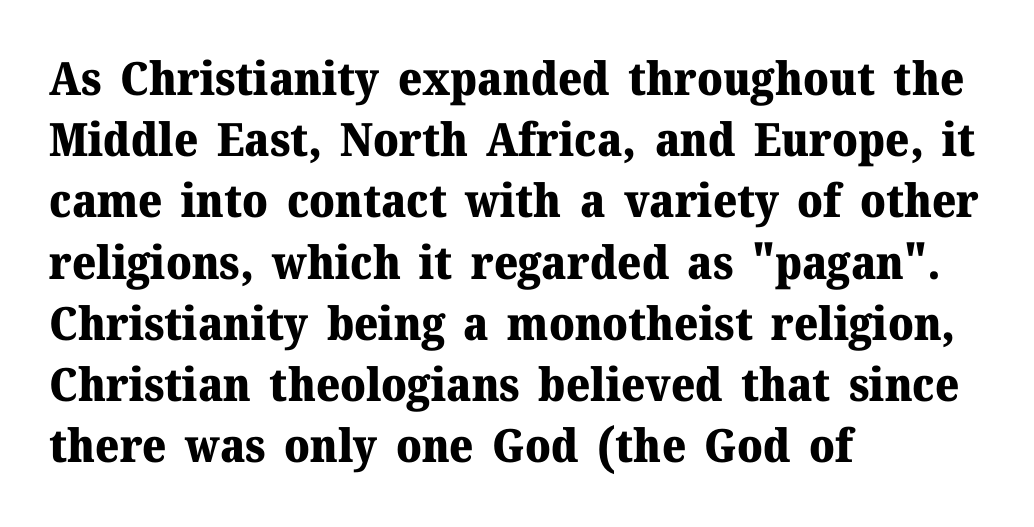
Q: Is the text bold? A: Yes.
Q: Is the text italic (slanted)? A: No, it is upright.
Q: Is the typeface a serif or a sans-serif typeface? A: Serif.
Q: Is the text underlined? A: No.
Q: How is the paragraph aligned? A: Left-aligned.
Q: Is the spacing between letters normal or unusually wide? A: Normal.
Q: Is the spacing between lines tight, normal or loose? A: Normal.
Q: Width (condensed, normal, or wide)? A: Normal.
Q: Stroke contrast? A: Medium.
Q: x-height? A: Medium.
Q: Monospaced? A: No.
